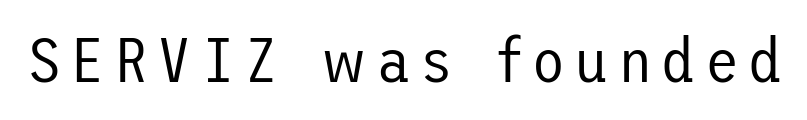
The image shows 63 px regular-weight sans-serif type, upright; set not underlined; low stroke contrast and a medium x-height.
